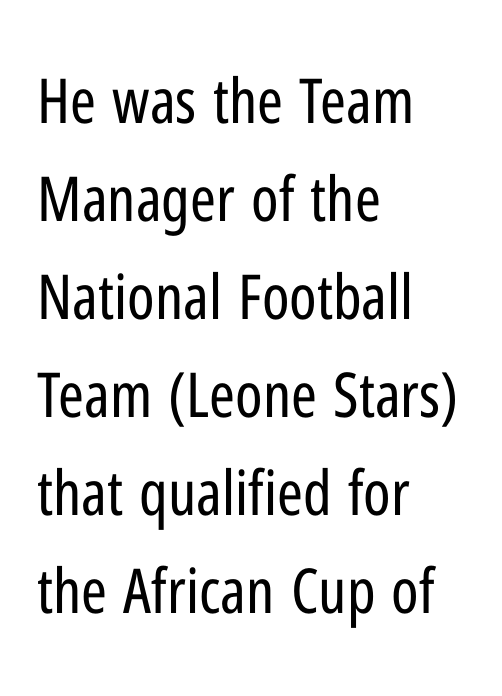
The image shows 62 px regular-weight, condensed sans-serif type, upright; set left-aligned, normal line spacing (1.58x), normal letter spacing, not underlined; low stroke contrast and a medium x-height.
